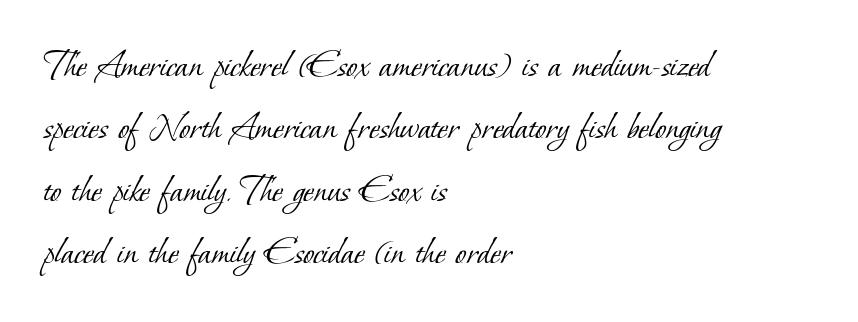
The paragraph shown leans on its left margin. The gaps between neighbouring characters are ordinary and unremarkable. Is this a heavy cut? Hardly; it is regular or lighter. These lines are rendered in a variable-pitch font. Bare-footed words on every line. Classification — serif.
